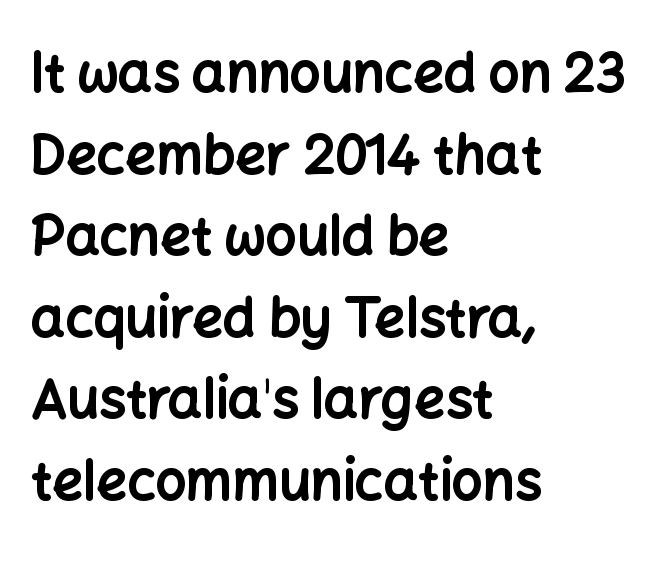
The image shows 54 px bold sans-serif type, upright; set left-aligned, normal line spacing (1.51x), normal letter spacing, not underlined; low stroke contrast and a medium x-height.
